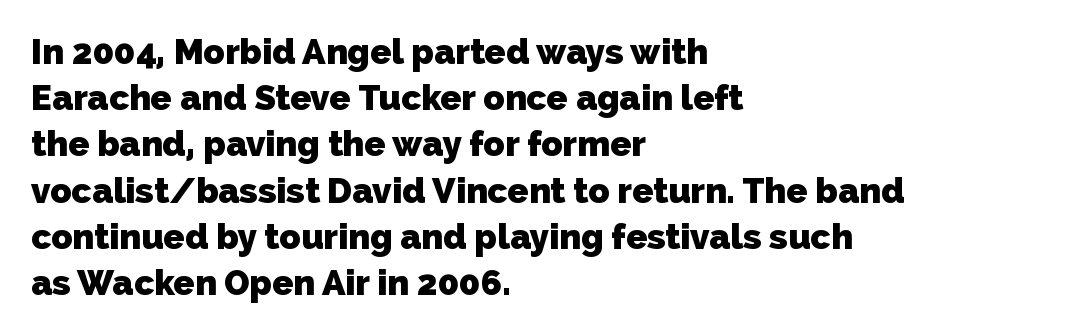
The image shows 35 px heavy sans-serif type; set left-aligned, normal line spacing (1.32x), normal letter spacing, not underlined; low stroke contrast and a medium x-height.
